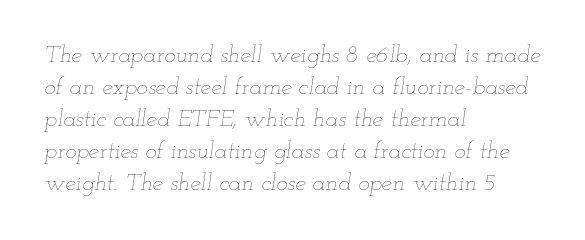
{"italic": "yes", "lean": "right", "slant_degrees": 12, "bold": "no", "underline": "no", "align": "left", "line_spacing": "normal", "line_spacing_ratio": 1.33, "letter_spacing": "normal", "letter_spacing_em": 0.0, "glyph_px": 24}
